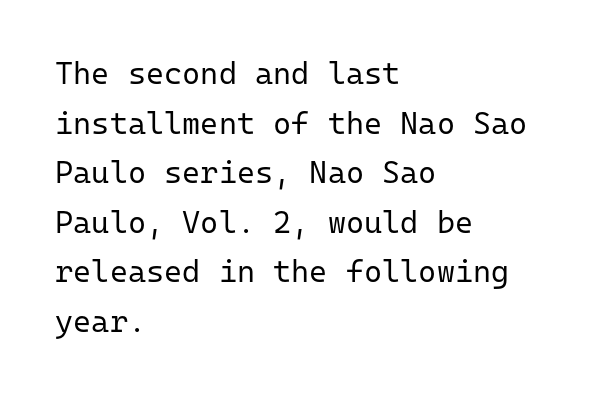
Summary of vertical rhythm: regular, with standard interline spacing. This sample uses an upright cut, with every glyph sitting square on the baseline. Underline: absent. Which margin do the lines hug? The left one — the right edge is uneven. This is sans-serif lettering, the kind often seen on screens and signage. Monospaced: the letters line up in strict vertical columns.
